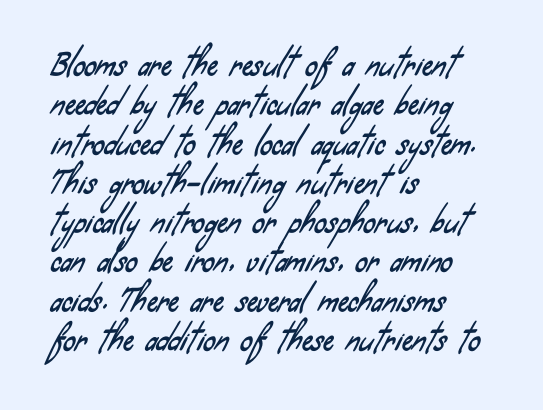
Q: Is the typeface a serif or a sans-serif typeface? A: Sans-serif.
Q: Is the text underlined? A: No.
Q: How is the paragraph aligned? A: Left-aligned.
Q: Is the spacing between letters normal or unusually wide? A: Normal.
Q: Is the spacing between lines tight, normal or loose? A: Normal.
Q: Width (condensed, normal, or wide)? A: Condensed.
Q: Stroke contrast? A: Low.
Q: x-height? A: Small.
Q: Monospaced? A: No.
